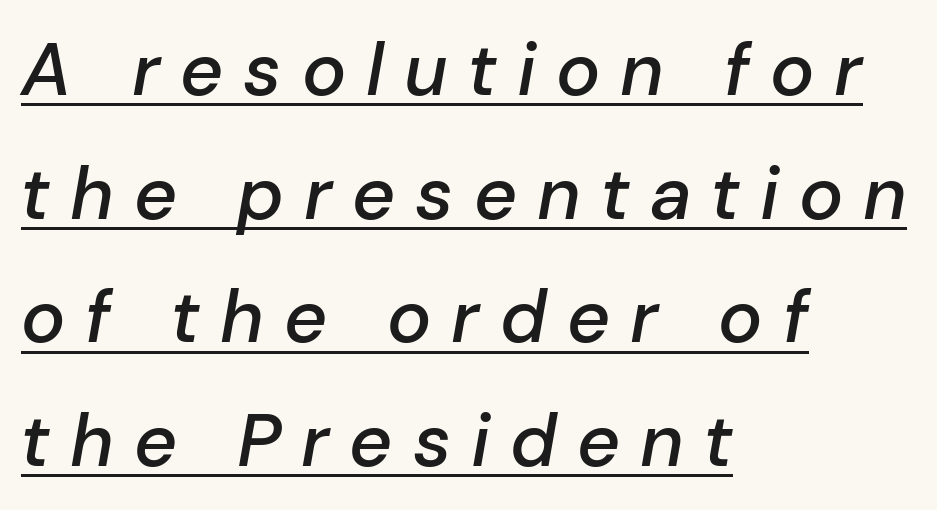
The image shows 74 px semibold type, italic (leaning right); set left-aligned, normal line spacing (1.67x), unusually wide letter spacing (+0.27 em), underlined; low stroke contrast and a medium x-height.
